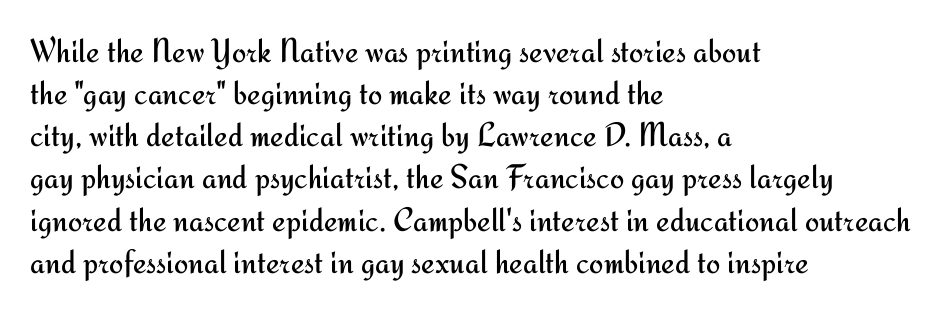
Character widths vary here, with narrow letters taking less room than wide ones. In terms of letterform style, serifs are entirely absent. The font's upright variant was chosen for this text. The string is rendered with underlining switched off. The rendering anchors every line to the left-hand side.
